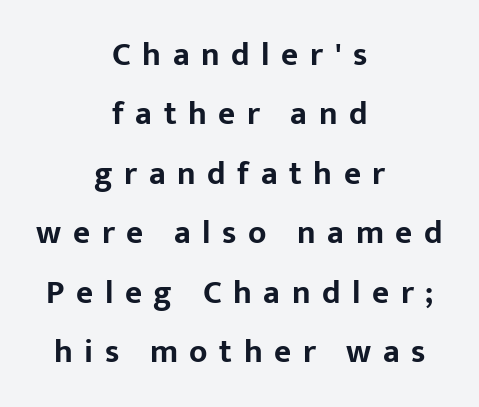
Q: Is the text bold? A: Yes.
Q: Is the text italic (slanted)? A: No, it is upright.
Q: Is the typeface a serif or a sans-serif typeface? A: Sans-serif.
Q: Is the text underlined? A: No.
Q: How is the paragraph aligned? A: Centered.
Q: Is the spacing between letters normal or unusually wide? A: Unusually wide.
Q: Width (condensed, normal, or wide)? A: Normal.
Q: Stroke contrast? A: Low.
Q: x-height? A: Medium.
Q: Monospaced? A: No.
